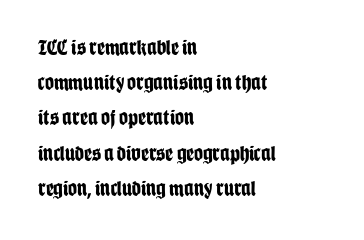
{"italic": "no", "bold": "yes", "underline": "no", "align": "left", "line_spacing": "normal", "line_spacing_ratio": 1.6, "letter_spacing": "normal", "letter_spacing_em": 0.0, "glyph_px": 22}
